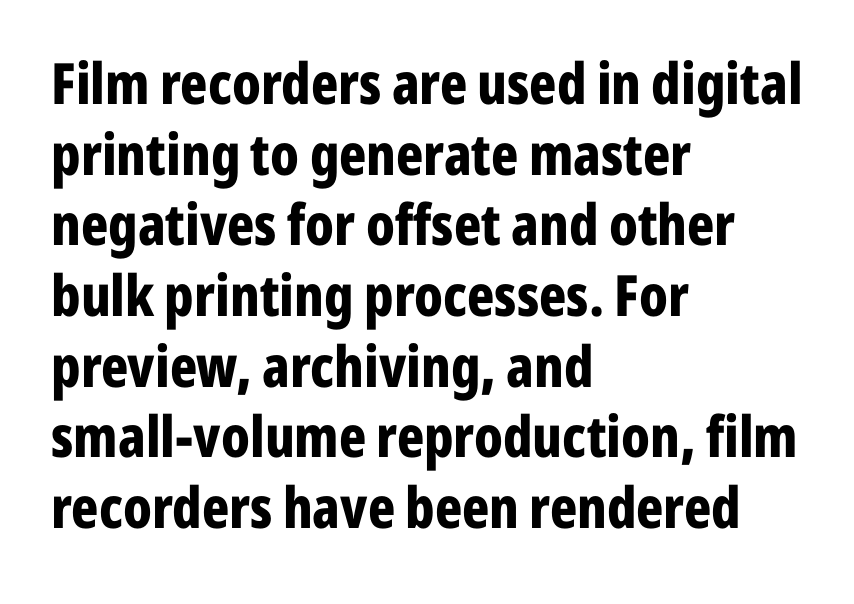
{"serif": "no", "italic": "no", "bold": "yes", "weight": "bold", "width": "condensed", "stroke_contrast": "low", "x_height": "medium", "monospaced": "no", "underline": "no", "align": "left", "line_spacing_ratio": 1.24, "letter_spacing": "normal", "letter_spacing_em": 0.0, "glyph_px": 57}
